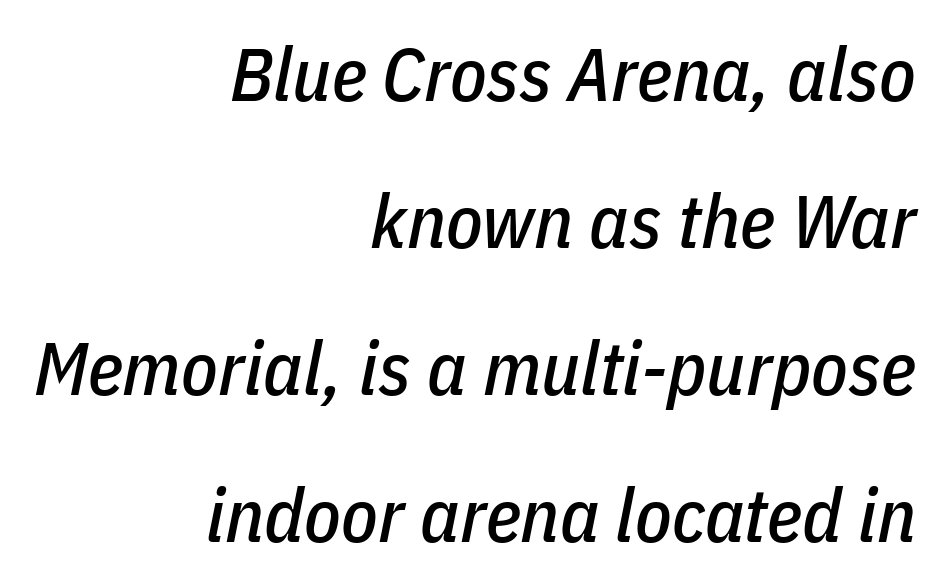
{"italic": "yes", "lean": "right", "slant_degrees": 11, "width": "condensed", "stroke_contrast": "low", "x_height": "medium", "monospaced": "no", "underline": "no", "align": "right", "line_spacing": "loose", "line_spacing_ratio": 1.96, "letter_spacing": "normal", "letter_spacing_em": 0.0, "glyph_px": 75}
